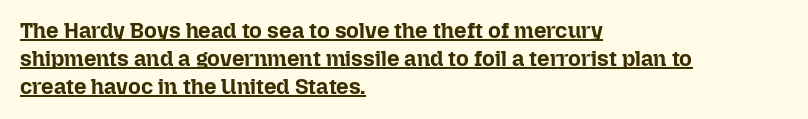
The image shows 22 px bold type, upright; set left-aligned, normal line spacing (1.27x), normal letter spacing, underlined.
